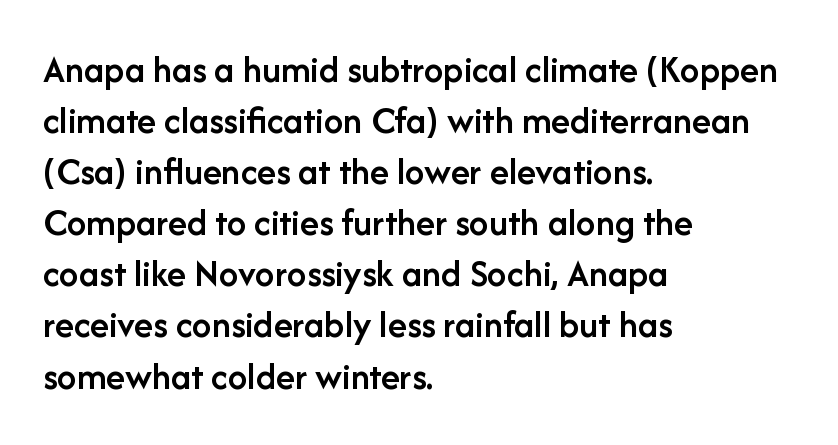
Q: Is the text bold? A: Semi-bold.
Q: Is the text italic (slanted)? A: No, it is upright.
Q: Is the typeface a serif or a sans-serif typeface? A: Sans-serif.
Q: Is the text underlined? A: No.
Q: How is the paragraph aligned? A: Left-aligned.
Q: Is the spacing between letters normal or unusually wide? A: Normal.
Q: Is the spacing between lines tight, normal or loose? A: Normal.
Q: Width (condensed, normal, or wide)? A: Normal.
Q: Stroke contrast? A: Low.
Q: x-height? A: Medium.
Q: Monospaced? A: No.
